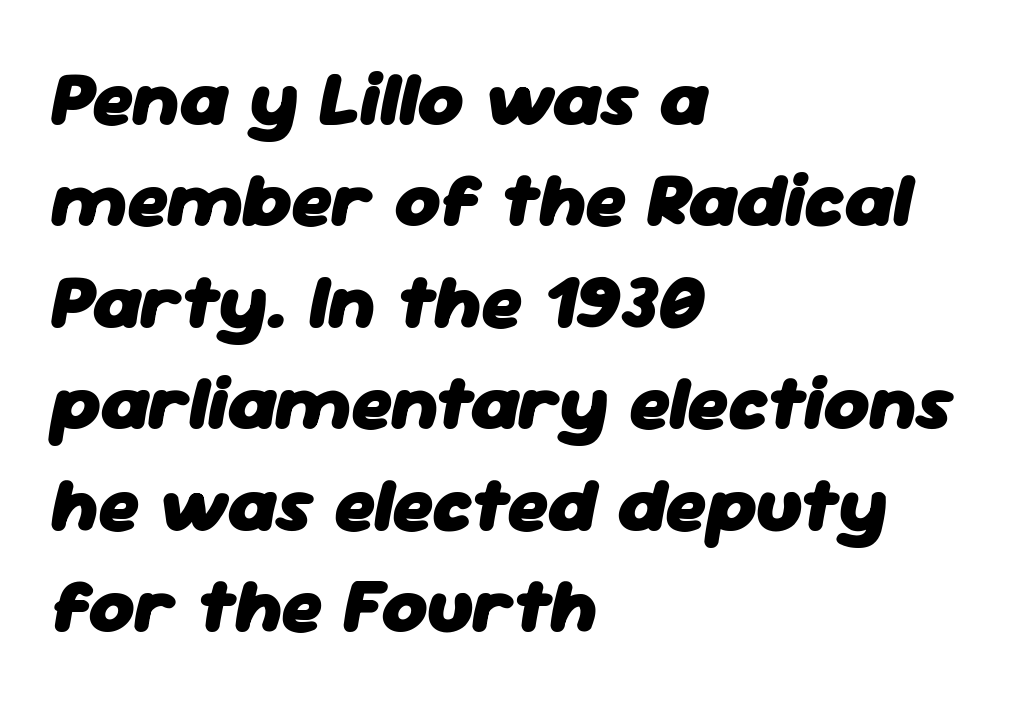
The image shows 78 px heavy type, italic (leaning right); set left-aligned, normal line spacing (1.3x), normal letter spacing, not underlined; low stroke contrast and a medium x-height.
